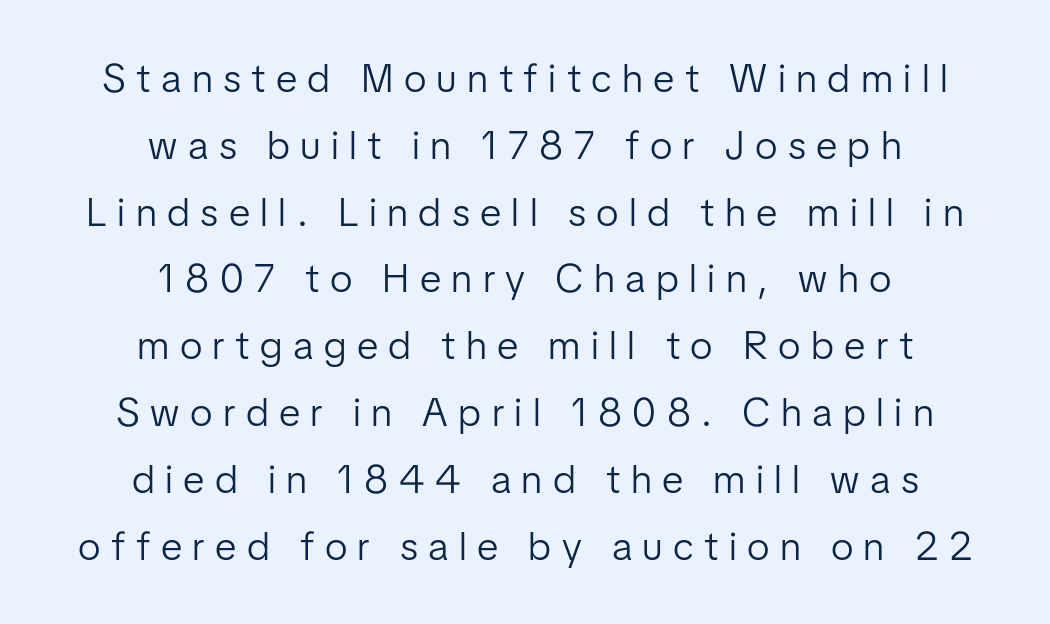
The image shows 40 px light sans-serif type, upright; set centered, normal line spacing (1.67x), unusually wide letter spacing (+0.26 em), not underlined; low stroke contrast and a medium x-height.
